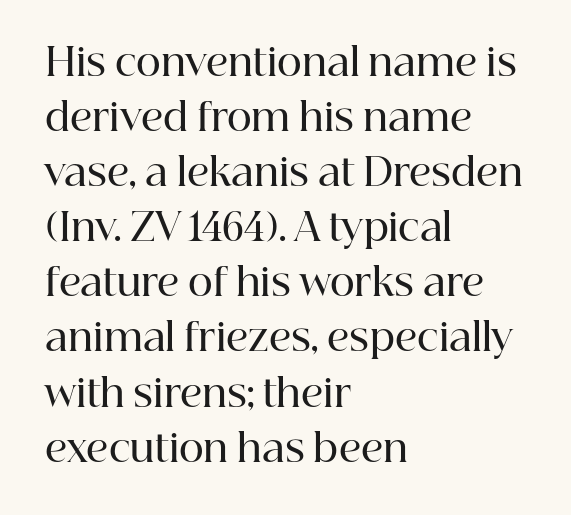
Q: Is the text bold? A: Semi-bold.
Q: Is the text italic (slanted)? A: No, it is upright.
Q: Is the typeface a serif or a sans-serif typeface? A: Serif.
Q: Is the text underlined? A: No.
Q: How is the paragraph aligned? A: Left-aligned.
Q: Is the spacing between letters normal or unusually wide? A: Normal.
Q: Is the spacing between lines tight, normal or loose? A: Normal.
Q: Width (condensed, normal, or wide)? A: Normal.
Q: Stroke contrast? A: High.
Q: x-height? A: Medium.
Q: Monospaced? A: No.
